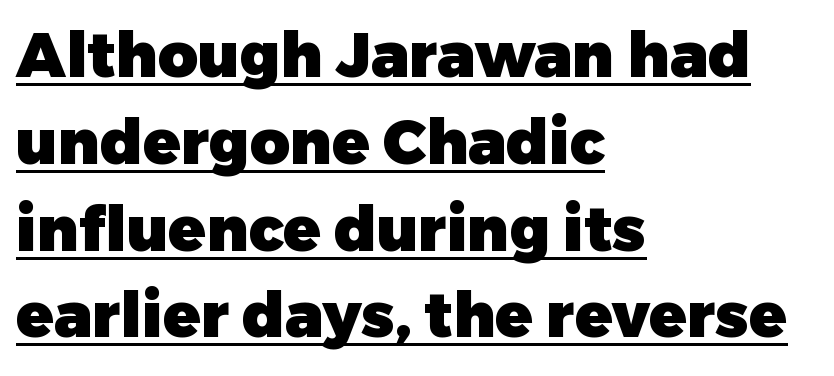
{"serif": "no", "italic": "no", "bold": "yes", "weight": "heavy", "width": "normal", "stroke_contrast": "low", "x_height": "medium", "monospaced": "no", "underline": "yes", "align": "left", "line_spacing": "normal", "line_spacing_ratio": 1.4, "letter_spacing": "normal", "letter_spacing_em": 0.0, "glyph_px": 62}
